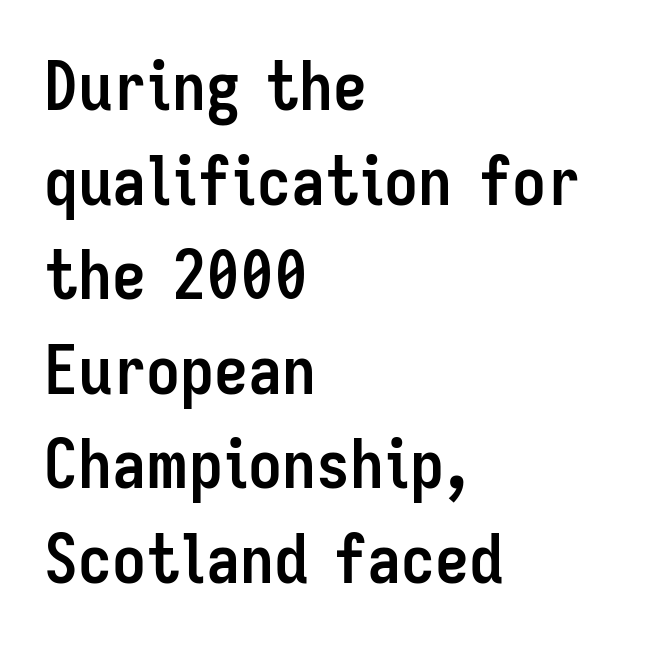
The image shows 68 px semibold, condensed sans-serif type, upright; set left-aligned, normal line spacing (1.39x), normal letter spacing, not underlined; low stroke contrast and a medium x-height.
